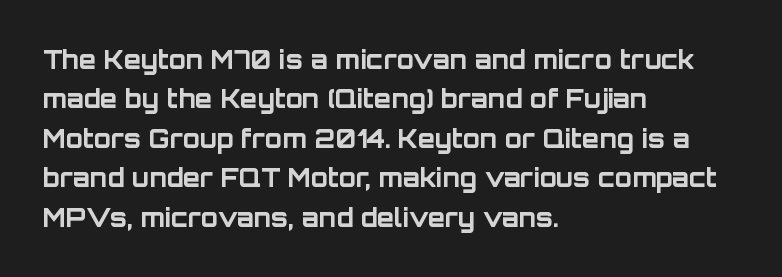
Evenly set lines give the paragraph a standard silhouette. Glance below the letters and you will spot only blank space. Typeset ragged right — the left edge is the straight one. This sample uses plain, unmodified letter spacing. Style check: upright. I'd describe the lettering as bold — thick and assertive.
